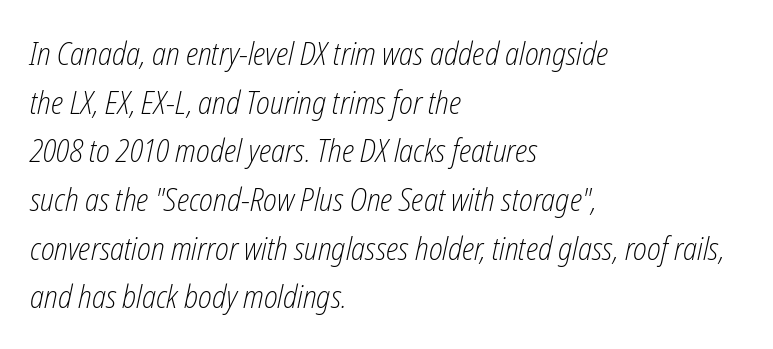
Do the characters align in a grid? No, the font is proportional. Caption: face not bold, strokes unweighted. Horizontal bands of white between lines are of average thickness. This rendering uses left alignment, leaving the right contour irregular.
